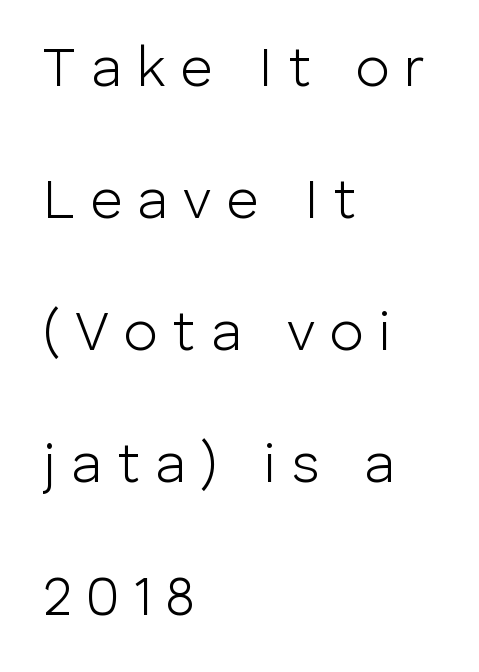
Q: Is the text bold? A: No.
Q: Is the text italic (slanted)? A: No, it is upright.
Q: Is the typeface a serif or a sans-serif typeface? A: Sans-serif.
Q: Is the text underlined? A: No.
Q: How is the paragraph aligned? A: Left-aligned.
Q: Is the spacing between letters normal or unusually wide? A: Unusually wide.
Q: Is the spacing between lines tight, normal or loose? A: Loose.
Q: Width (condensed, normal, or wide)? A: Normal.
Q: Stroke contrast? A: Low.
Q: x-height? A: Medium.
Q: Monospaced? A: No.
